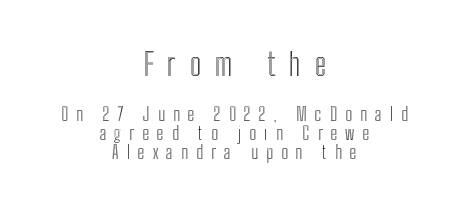
Q: Is the text italic (slanted)? A: No, it is upright.
Q: Is the text underlined? A: No.
Q: How is the paragraph aligned? A: Centered.
Q: Is the spacing between letters normal or unusually wide? A: Unusually wide.
Q: Is the spacing between lines tight, normal or loose? A: Tight.
Q: Which block of text is set in a larger size, the first (top) or the second (bottom)? A: The first (top) one.
Q: Width (condensed, normal, or wide)? A: Condensed.
Q: x-height? A: Medium.
Q: Monospaced? A: No.
